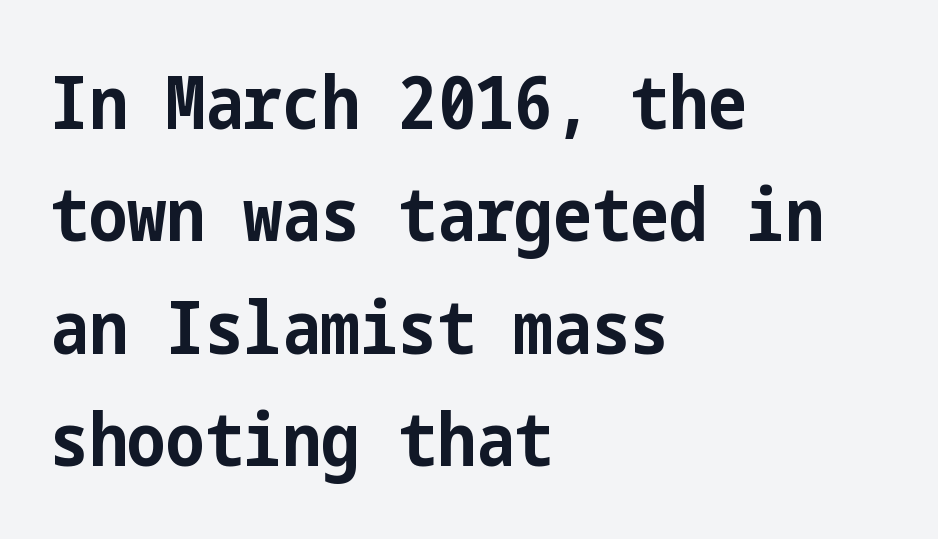
The image shows 73 px bold, condensed sans-serif type, upright; set left-aligned, normal line spacing (1.54x), normal letter spacing, not underlined; low stroke contrast and a medium x-height.
